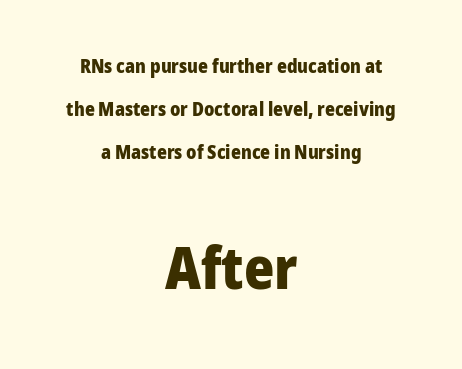
{"serif": "no", "italic": "no", "bold": "yes", "weight": "heavy", "width": "normal", "stroke_contrast": "low", "x_height": "medium", "monospaced": "no", "underline": "no", "align": "center", "line_spacing": "loose", "line_spacing_ratio": 2.26, "letter_spacing": "normal", "letter_spacing_em": 0.0, "larger_block": "second", "size_ratio": 3.05, "glyph_px": 58}
